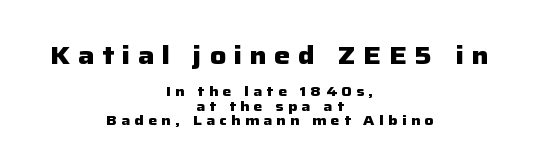
Q: Is the text bold? A: Yes.
Q: Is the text italic (slanted)? A: No, it is upright.
Q: Is the text underlined? A: No.
Q: How is the paragraph aligned? A: Centered.
Q: Is the spacing between letters normal or unusually wide? A: Unusually wide.
Q: Is the spacing between lines tight, normal or loose? A: Tight.
Q: Which block of text is set in a larger size, the first (top) or the second (bottom)? A: The first (top) one.
